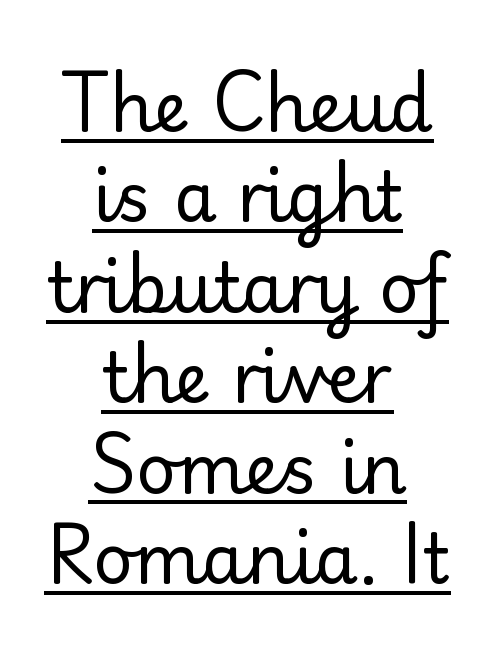
Q: Is the text bold? A: No.
Q: Is the text italic (slanted)? A: No, it is upright.
Q: Is the typeface a serif or a sans-serif typeface? A: Sans-serif.
Q: Is the text underlined? A: Yes.
Q: How is the paragraph aligned? A: Centered.
Q: Is the spacing between letters normal or unusually wide? A: Normal.
Q: Is the spacing between lines tight, normal or loose? A: Normal.
Q: Width (condensed, normal, or wide)? A: Normal.
Q: Stroke contrast? A: Low.
Q: x-height? A: Small.
Q: Monospaced? A: No.
